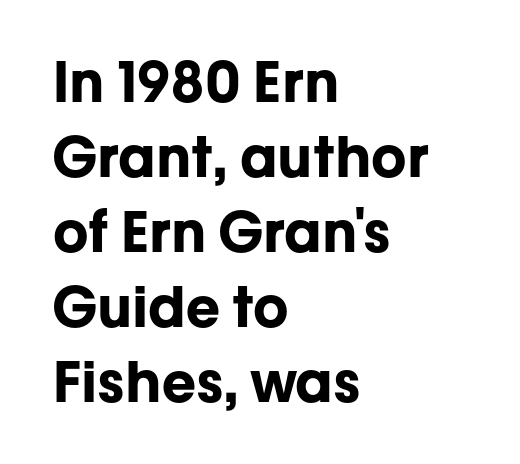
{"serif": "no", "italic": "no", "bold": "yes", "weight": "bold", "width": "normal", "stroke_contrast": "low", "x_height": "medium", "monospaced": "no", "underline": "no", "align": "left", "line_spacing": "normal", "line_spacing_ratio": 1.34, "letter_spacing": "normal", "letter_spacing_em": 0.0, "glyph_px": 56}
